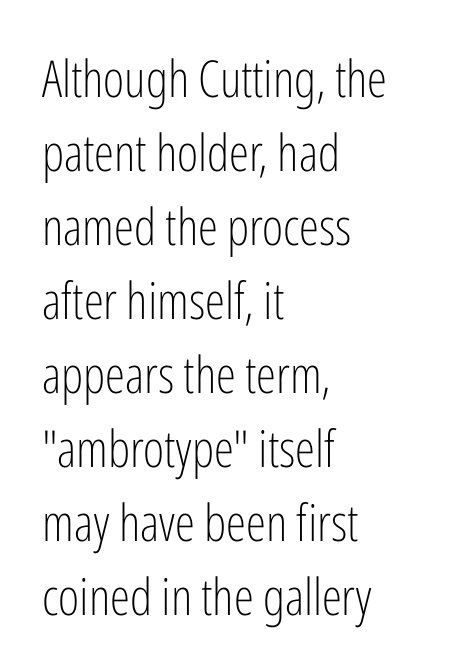
The image shows 51 px light, condensed sans-serif type, upright; set left-aligned, normal line spacing (1.45x), normal letter spacing, not underlined; low stroke contrast and a medium x-height.
